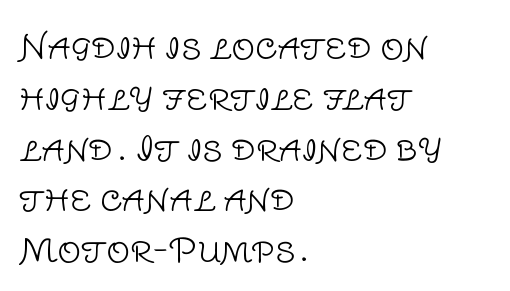
The rendering uses a moderate line-height, typical for paragraphs. Classification — sans serif. Vertical stems look standard width or narrower in stroke. The rendering keeps characters at their native spacing.
